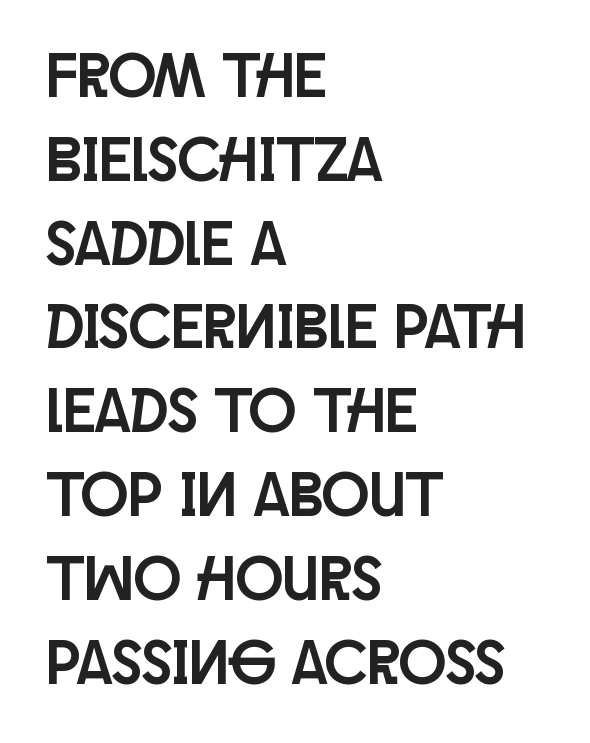
The image shows 63 px condensed sans-serif type, upright; set left-aligned, normal line spacing (1.33x), normal letter spacing, not underlined; low stroke contrast and a large x-height.
